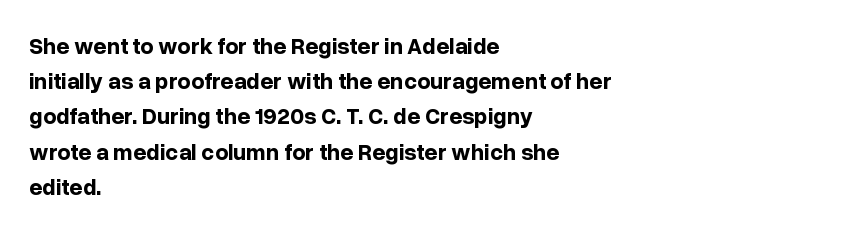
The image shows 23 px bold type, upright; set left-aligned, normal line spacing (1.53x), normal letter spacing, not underlined.
